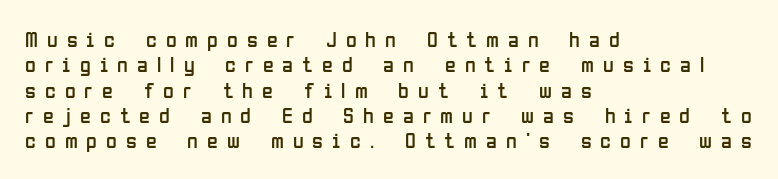
{"italic": "no", "bold": "no", "underline": "no", "align": "left", "line_spacing": "tight", "line_spacing_ratio": 1.15, "letter_spacing": "wide", "letter_spacing_em": 0.41, "glyph_px": 22}
